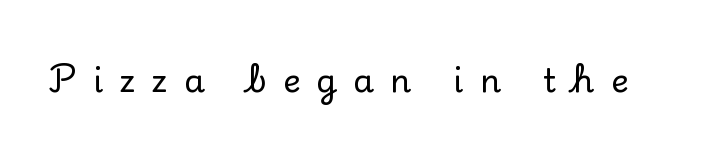
Only glyphs here, with clear space below each row. Here the glyphs are tracked loosely, breaking word shapes into spaced letters. Unlike italic type, these characters show no tilt at all. Here the designer chose a conventional face with non-uniform glyph widths. Each letter's strokes conclude with small projecting serifs.
